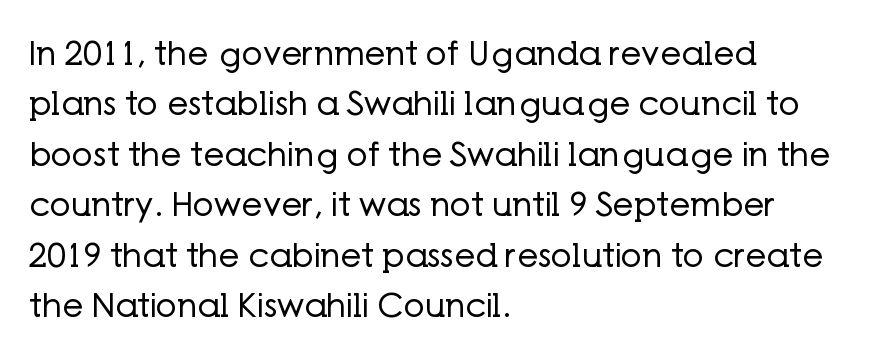
The image shows 33 px regular-weight sans-serif type, upright; set left-aligned, normal line spacing (1.53x), normal letter spacing, not underlined; low stroke contrast and a medium x-height.
